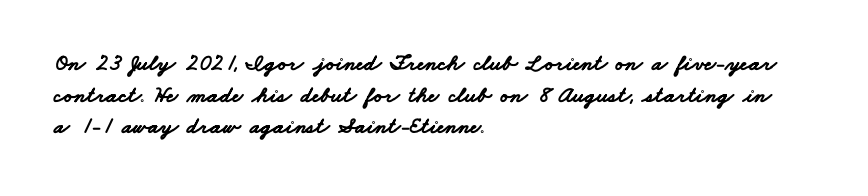
The image shows 23 px bold type; set left-aligned, normal line spacing (1.37x), normal letter spacing, not underlined.
